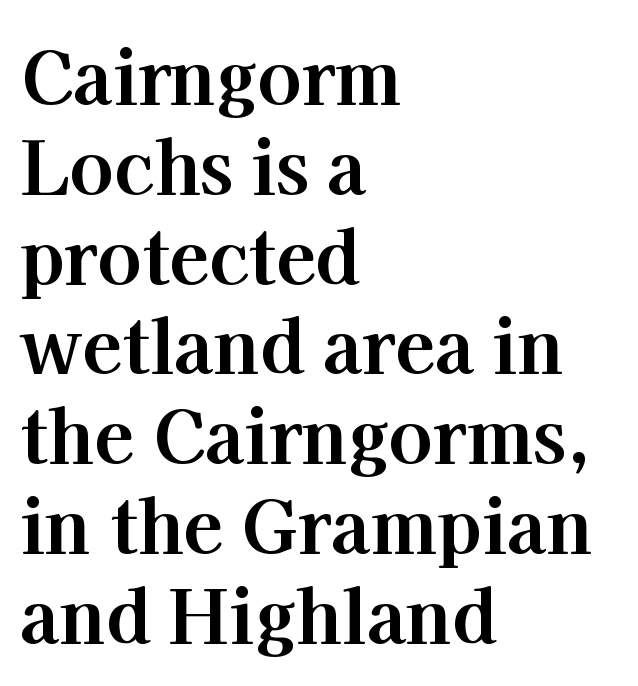
The image shows 73 px bold serif type, upright; set left-aligned, line spacing 1.23x, normal letter spacing, not underlined; high stroke contrast and a medium x-height.
